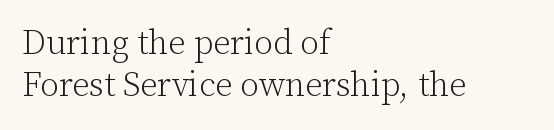
Are there feet on the stems? There are — it's a serif. A student would call this left alignment; a typographer would say flush left, rag right. The letters stand upright; this is a roman face. The cut favours lightness, reaching ordinary text weight at its darkest. The passage shown has conventional tracking throughout.
